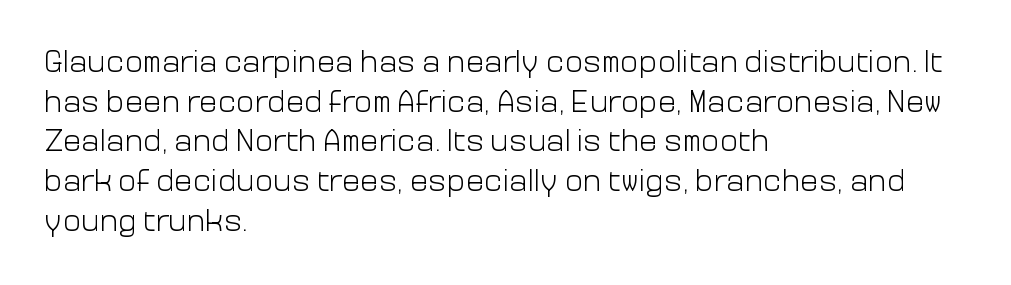
Unbolded letterforms with no extra heft. Each line starts at the same left margin while the right side varies. Line spacing here is normal. Stroke terminals: plain, sans-serif.
